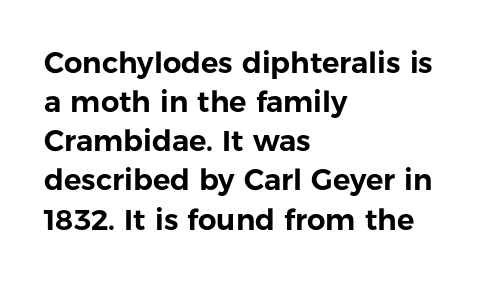
The image shows 29 px sans-serif type, upright; set left-aligned, normal line spacing (1.35x), normal letter spacing, not underlined; low stroke contrast and a medium x-height.
